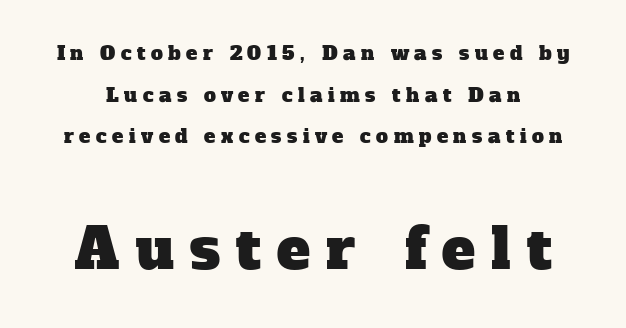
This rendering features lettering with no underline. If you measured baseline to baseline, you'd find a long distance. Is this a sans? No — the strokes have serifs. The block sitting lower on the canvas is the one with enlarged characters.
